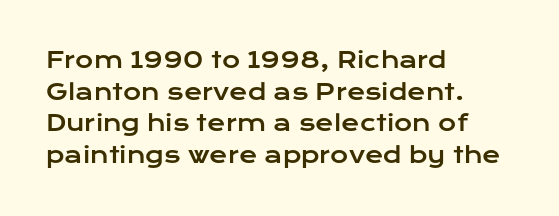
Q: Is the text italic (slanted)? A: No, it is upright.
Q: Is the text underlined? A: No.
Q: How is the paragraph aligned? A: Left-aligned.
Q: Is the spacing between letters normal or unusually wide? A: Normal.
Q: Is the spacing between lines tight, normal or loose? A: Normal.
